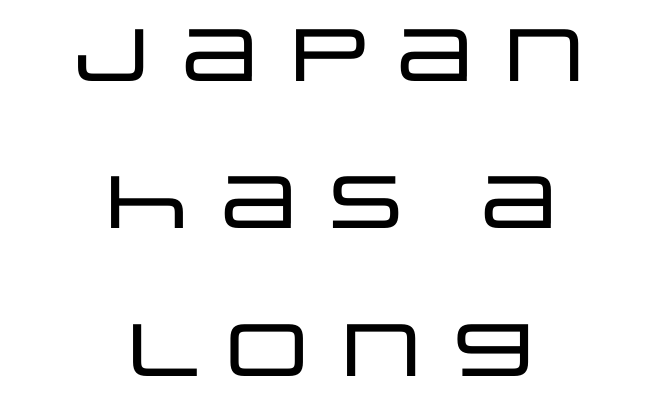
{"serif": "no", "italic": "no", "width": "wide", "stroke_contrast": "low", "x_height": "large", "monospaced": "no", "underline": "no", "align": "center", "line_spacing": "loose", "line_spacing_ratio": 1.99, "letter_spacing": "normal", "letter_spacing_em": 0.0, "glyph_px": 74}
